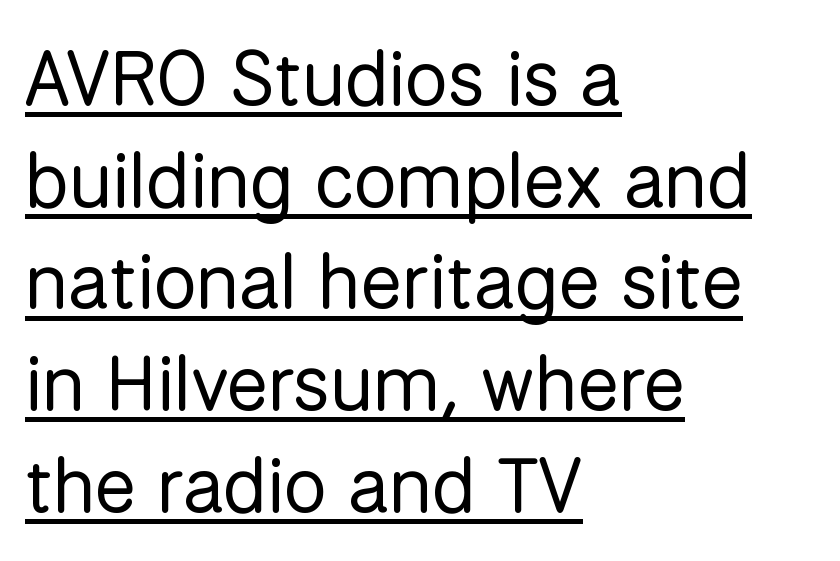
Q: Is the text bold? A: No.
Q: Is the text italic (slanted)? A: No, it is upright.
Q: Is the typeface a serif or a sans-serif typeface? A: Sans-serif.
Q: Is the text underlined? A: Yes.
Q: How is the paragraph aligned? A: Left-aligned.
Q: Is the spacing between letters normal or unusually wide? A: Normal.
Q: Is the spacing between lines tight, normal or loose? A: Normal.
Q: Width (condensed, normal, or wide)? A: Normal.
Q: Stroke contrast? A: Low.
Q: x-height? A: Medium.
Q: Monospaced? A: No.
